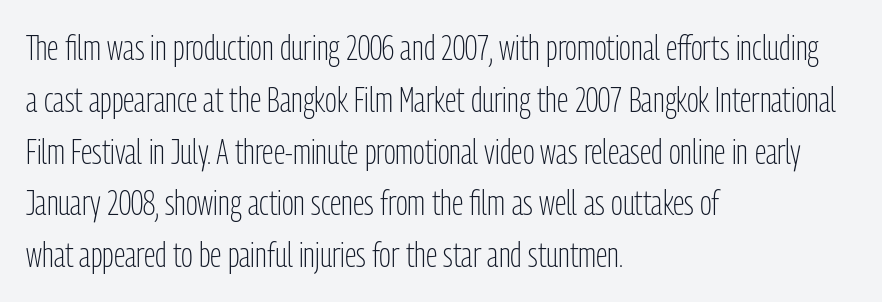
The line-height multiplier appears to be the usual default. The characters are drawn with everyday or finer stroke widths. A typesetter would mark this as roman, not italic. The type is set solid horizontally, with unmodified tracking.
